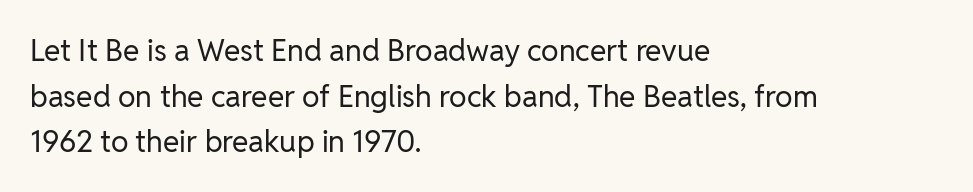
The image shows 30 px regular-weight sans-serif type, upright; set left-aligned, normal line spacing (1.52x), normal letter spacing, not underlined; low stroke contrast and a medium x-height.
